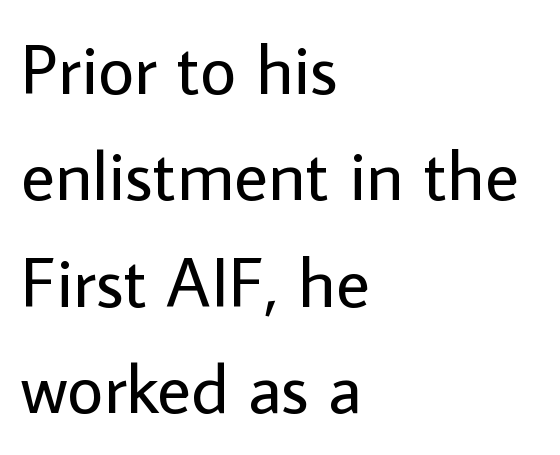
The font's upright variant was chosen for this text. Weight: not bold — regular or lighter. Spacing verdict: proportional, widths tailored to each character. Honestly, the row spacing looks completely unremarkable. Just letters on the line, the space beneath them empty. Short note: letters normally spaced.
